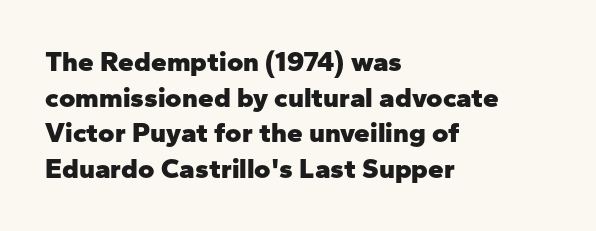
The characters look thick and weighty, a clear bold. Unlike a traditional serif, this face leaves its strokes unadorned. The font's upright variant was chosen for this text. The face used here is proportionally spaced, like ordinary book or web type. Glyph-to-glyph distance matches everyday printed text.
